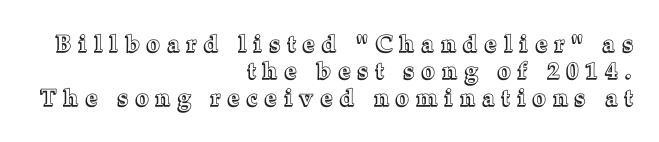
Q: Is the text italic (slanted)? A: No, it is upright.
Q: Is the text underlined? A: No.
Q: How is the paragraph aligned? A: Right-aligned.
Q: Is the spacing between letters normal or unusually wide? A: Unusually wide.
